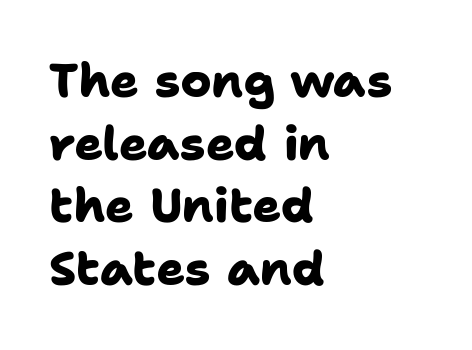
You could not count columns in this text — the font is proportionally spaced. The block of text has a typical density, with ordinary space between rows. The string is rendered with underlining switched off. Here the glyphs are tracked normally, forming tight word shapes. Serif or sans? Sans — the stroke terminals are bare. The sample has been set heavy, in full bold.
